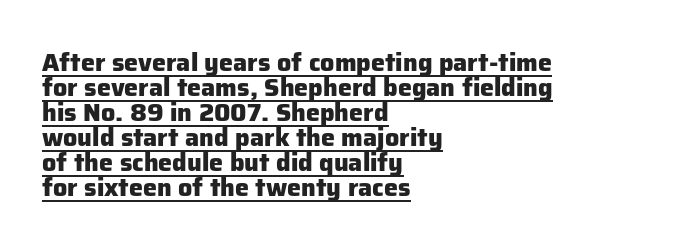
Designer's note — italics off, roman on. Does the leading feel generous? Not at all — it's pinched. The letters are bold, with thick, heavy strokes. Caption: standard tracking, unaltered. The rendering uses the underline text-decoration.
